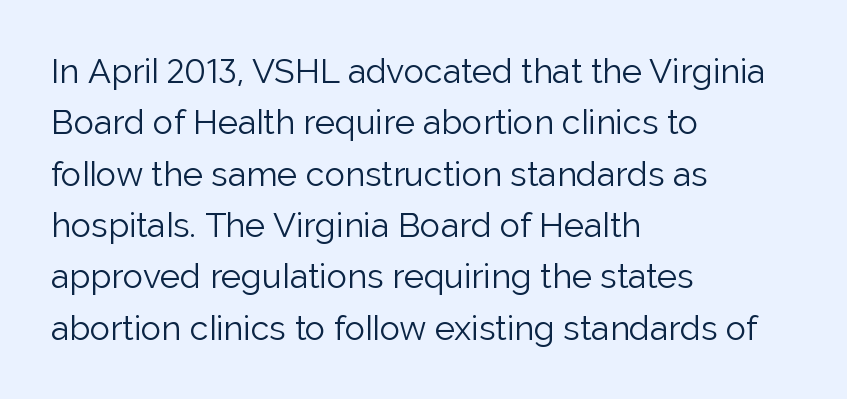
How would I describe the line gaps? Plain and ordinary. Words float on clear page, feet unadorned. On a weight scale, this lands at 450 or below. The rag falls on the right side of this text block. Serif or sans? Sans — the stroke terminals are bare. Tracking here is standard; glyphs follow each other at the usual distance.
